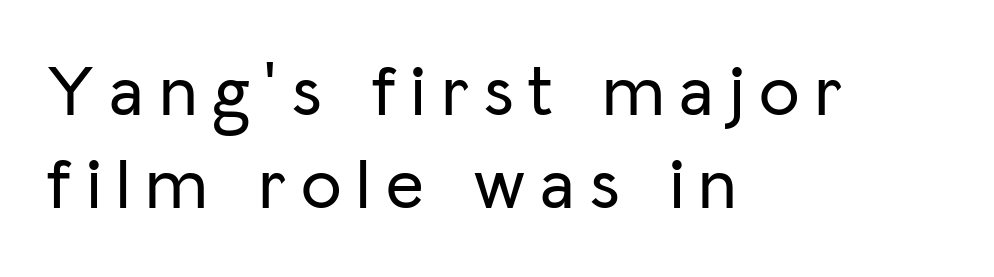
Q: Is the text italic (slanted)? A: No, it is upright.
Q: Is the typeface a serif or a sans-serif typeface? A: Sans-serif.
Q: Is the text underlined? A: No.
Q: How is the paragraph aligned? A: Left-aligned.
Q: Is the spacing between letters normal or unusually wide? A: Unusually wide.
Q: Is the spacing between lines tight, normal or loose? A: Normal.
Q: Width (condensed, normal, or wide)? A: Normal.
Q: Stroke contrast? A: Low.
Q: x-height? A: Medium.
Q: Monospaced? A: No.
